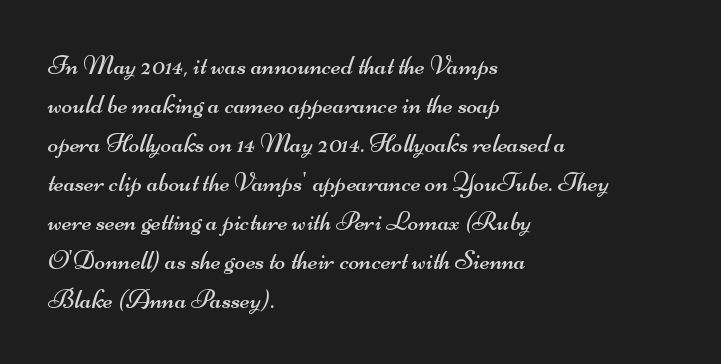
Q: Is the text bold? A: No.
Q: Is the typeface a serif or a sans-serif typeface? A: Sans-serif.
Q: Is the text underlined? A: No.
Q: How is the paragraph aligned? A: Left-aligned.
Q: Is the spacing between letters normal or unusually wide? A: Normal.
Q: Is the spacing between lines tight, normal or loose? A: Normal.
Q: Width (condensed, normal, or wide)? A: Wide.
Q: Stroke contrast? A: Medium.
Q: x-height? A: Small.
Q: Monospaced? A: No.
